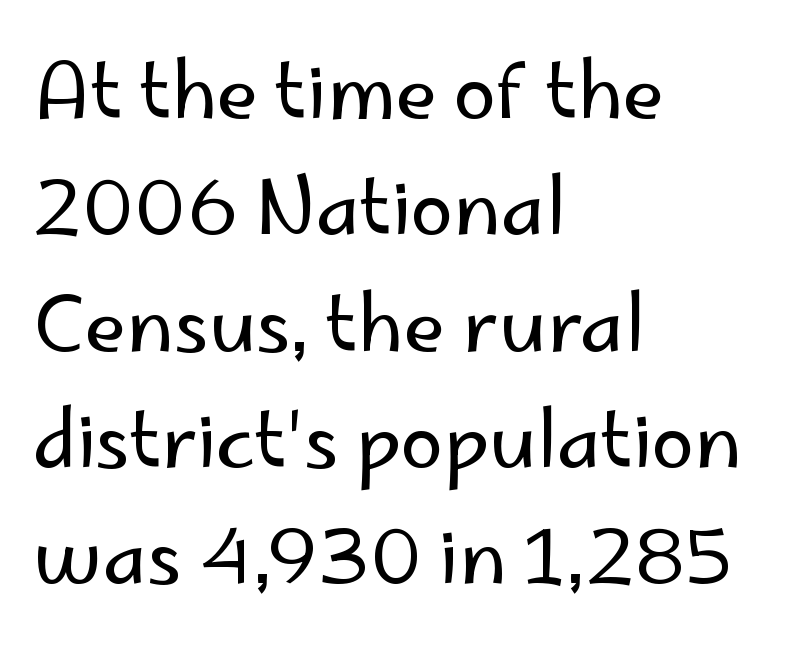
This sample uses an upright cut, with every glyph sitting square on the baseline. Notice how descenders clear the ascenders below comfortably — that's standard leading. Grotesque or geometric, the face here clearly has no serifs. This rendering uses left alignment, leaving the right contour irregular. Between one letter and the next there's only the usual sliver of space. Is this a heavy cut? Hardly; it is regular or lighter.
